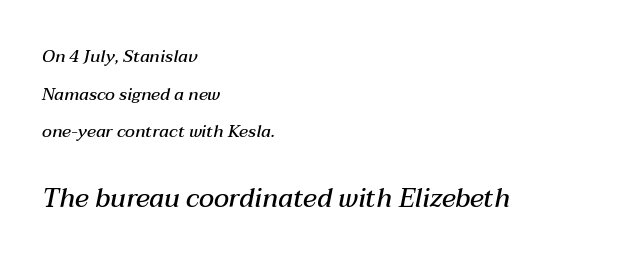
Quick note: underline off. Every row of glyphs begins at an identical x-position on the left. Look at the glyph heights: the lower group is clearly the bigger setting. A somewhat darkened texture: the type is semibold rather than bold. Here the glyphs are tracked normally, forming tight word shapes. Notice how the stems are inclined rather than vertical — that's the hallmark of italics.
